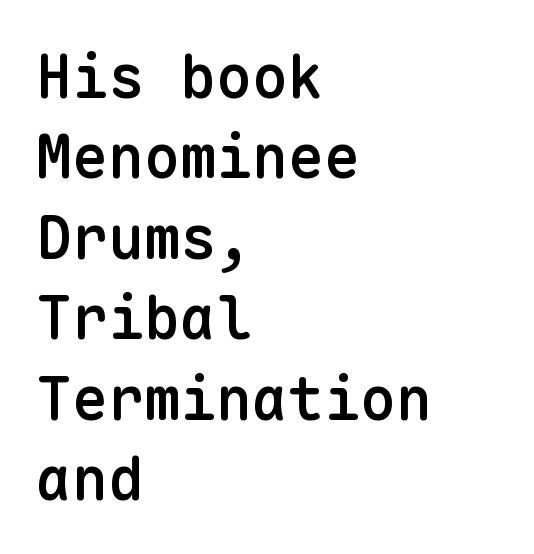
{"serif": "no", "italic": "no", "bold": "semi", "weight": "semibold", "width": "normal", "stroke_contrast": "low", "x_height": "medium", "monospaced": "yes", "underline": "no", "align": "left", "line_spacing": "normal", "line_spacing_ratio": 1.34, "letter_spacing": "normal", "letter_spacing_em": 0.0, "glyph_px": 60}
